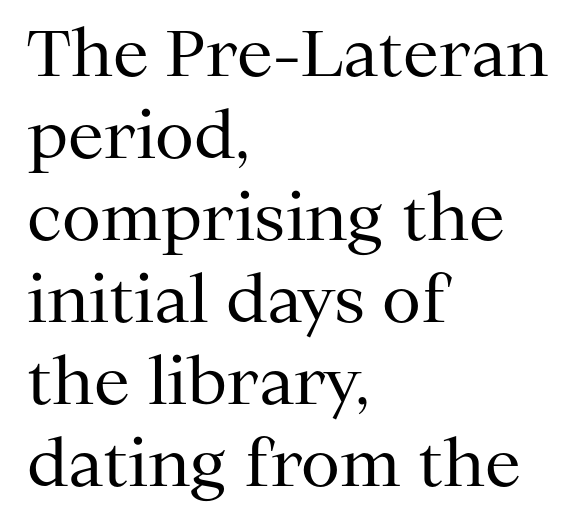
The lettering stays uniformly vertical, giving the passage a roman look. Do the characters align in a grid? No, the font is proportional. Underline: absent. Horizontal bands of white between lines are of average thickness. Visually the block forms a straight wall on the left and a jagged coastline on the right. A typesetter would label this face a serif.
